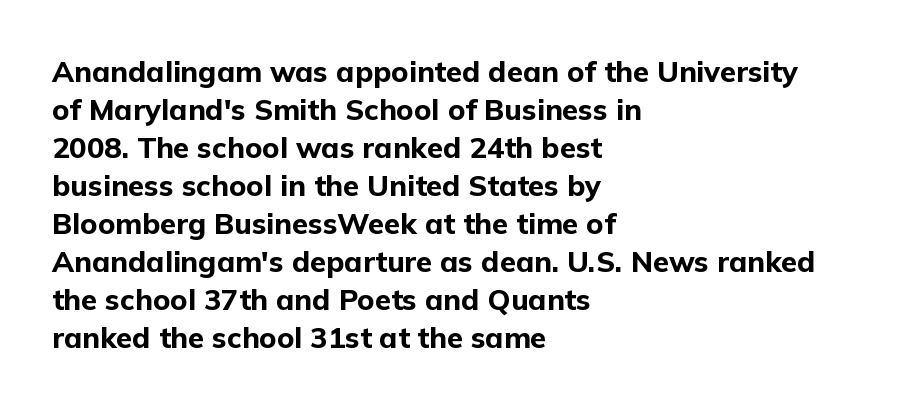
Q: Is the text bold? A: Yes.
Q: Is the text italic (slanted)? A: No, it is upright.
Q: Is the typeface a serif or a sans-serif typeface? A: Sans-serif.
Q: Is the text underlined? A: No.
Q: How is the paragraph aligned? A: Left-aligned.
Q: Is the spacing between letters normal or unusually wide? A: Normal.
Q: Is the spacing between lines tight, normal or loose? A: Normal.
Q: Width (condensed, normal, or wide)? A: Normal.
Q: Stroke contrast? A: Low.
Q: x-height? A: Medium.
Q: Monospaced? A: No.
